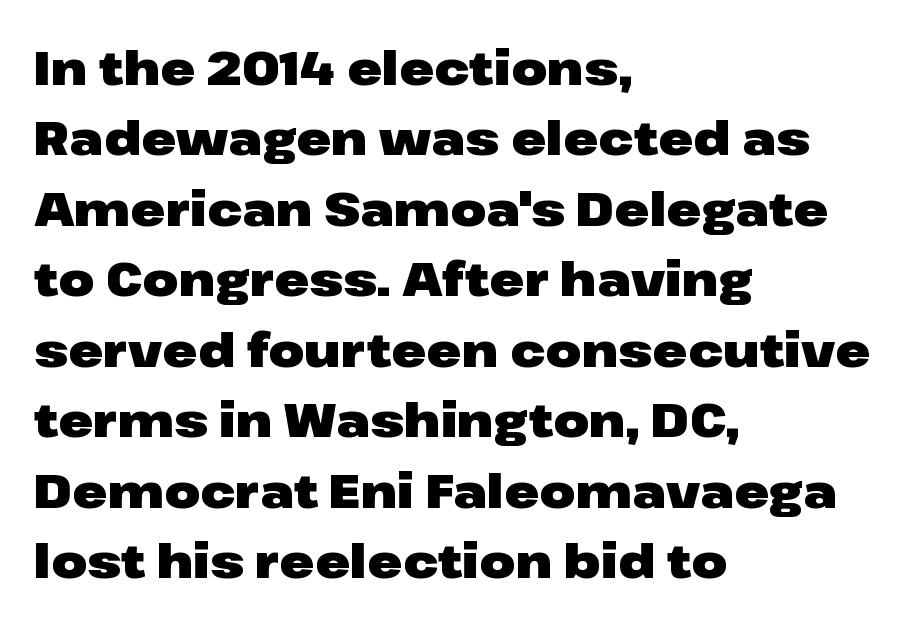
The image shows 47 px heavy, wide sans-serif type, upright; set left-aligned, normal line spacing (1.5x), normal letter spacing, not underlined; low stroke contrast and a medium x-height.
